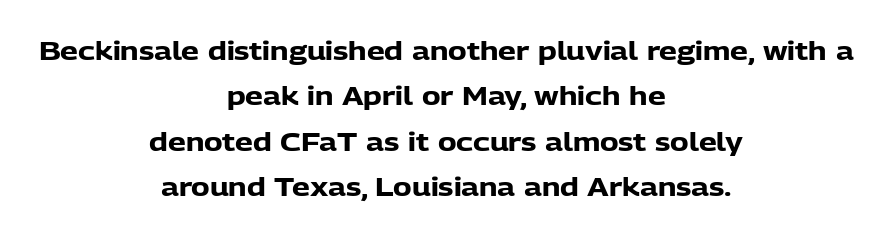
The image shows 25 px bold type, upright; set centered, line spacing 1.82x, normal letter spacing, not underlined.
